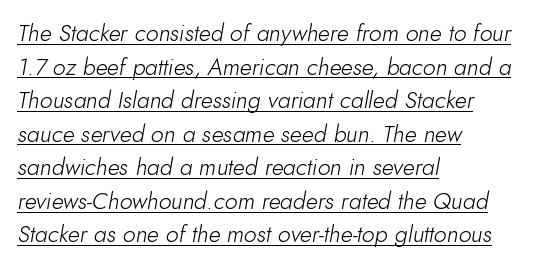
Q: Is the text bold? A: No.
Q: Is the text italic (slanted)? A: Yes, it leans right by about 10 degrees.
Q: Is the text underlined? A: Yes.
Q: How is the paragraph aligned? A: Left-aligned.
Q: Is the spacing between letters normal or unusually wide? A: Normal.
Q: Is the spacing between lines tight, normal or loose? A: Normal.
